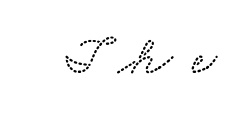
The image shows 56 px wide serif type; set unusually wide letter spacing (+0.34 em), not underlined; medium stroke contrast and a small x-height.
